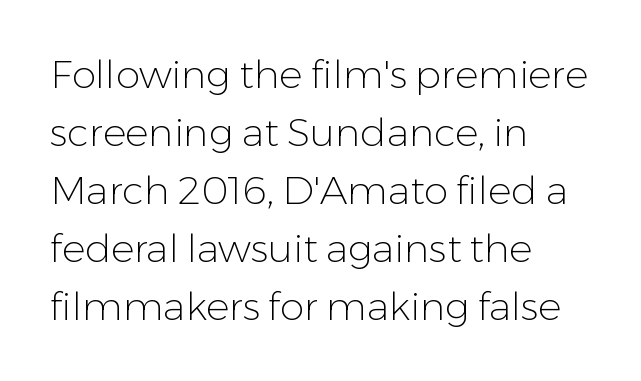
The image shows 39 px light sans-serif type, upright; set left-aligned, normal line spacing (1.49x), normal letter spacing, not underlined; low stroke contrast and a medium x-height.
